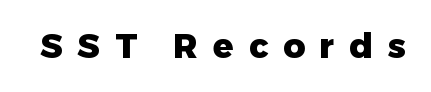
Q: Is the text bold? A: Yes.
Q: Is the text italic (slanted)? A: No, it is upright.
Q: Is the typeface a serif or a sans-serif typeface? A: Sans-serif.
Q: Is the text underlined? A: No.
Q: Is the spacing between letters normal or unusually wide? A: Unusually wide.
Q: Width (condensed, normal, or wide)? A: Normal.
Q: Stroke contrast? A: Low.
Q: x-height? A: Medium.
Q: Monospaced? A: No.
